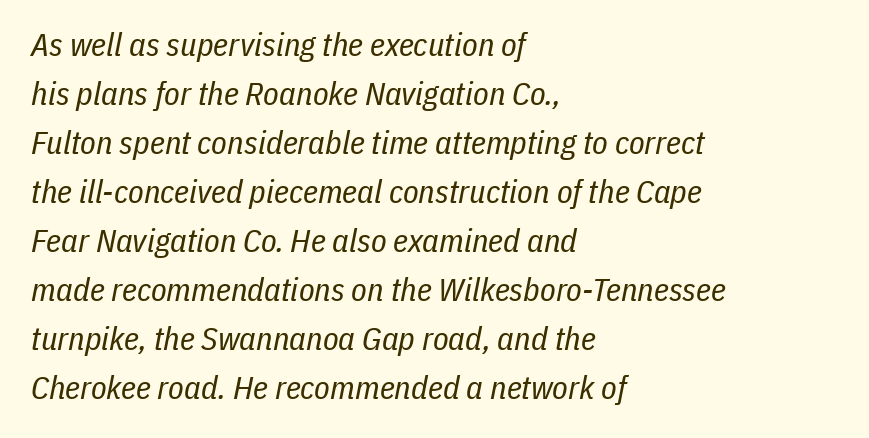
{"italic": "yes", "lean": "right", "slant_degrees": 11, "bold": "no", "weight": "regular", "width": "condensed", "stroke_contrast": "low", "x_height": "medium", "monospaced": "no", "underline": "no", "align": "left", "line_spacing": "normal", "line_spacing_ratio": 1.53, "letter_spacing": "normal", "letter_spacing_em": 0.0, "glyph_px": 32}
